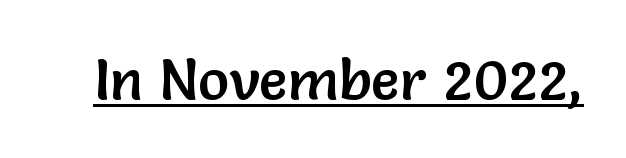
The image shows 58 px sans-serif type, upright; set normal letter spacing, underlined; low stroke contrast and a medium x-height.
